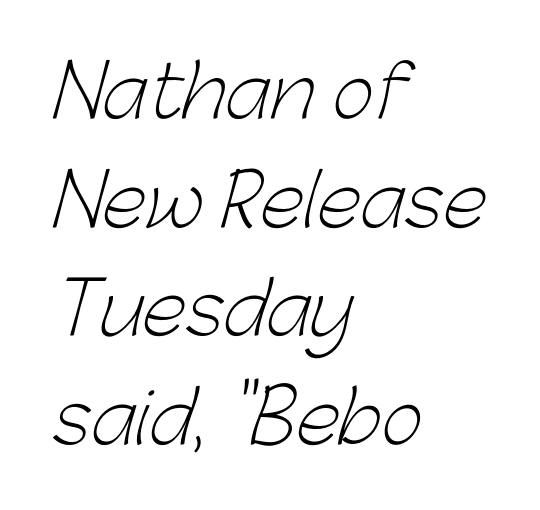
{"serif": "no", "bold": "no", "weight": "light", "width": "normal", "stroke_contrast": "low", "x_height": "medium", "monospaced": "no", "underline": "no", "align": "left", "line_spacing": "normal", "line_spacing_ratio": 1.51, "letter_spacing": "normal", "letter_spacing_em": 0.0, "glyph_px": 72}
